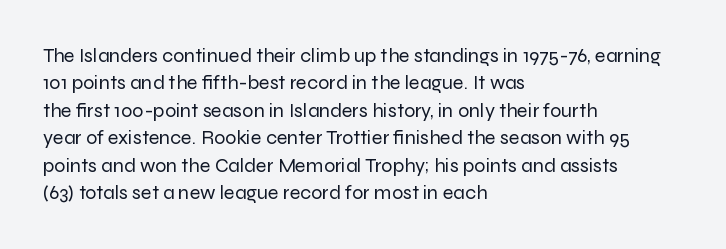
The image shows 20 px text type, upright; set left-aligned, normal line spacing (1.37x), normal letter spacing, not underlined.
